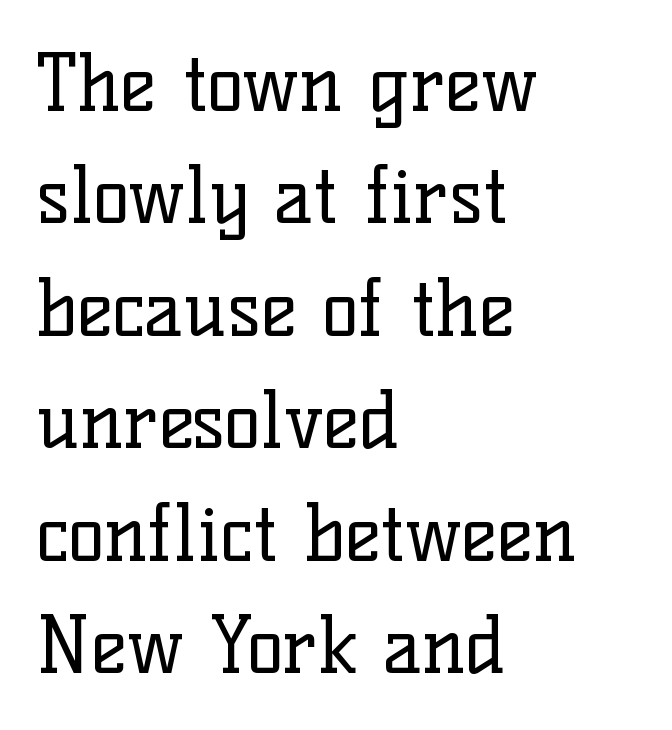
Q: Is the text bold? A: No.
Q: Is the text italic (slanted)? A: No, it is upright.
Q: Is the typeface a serif or a sans-serif typeface? A: Serif.
Q: Is the text underlined? A: No.
Q: How is the paragraph aligned? A: Left-aligned.
Q: Is the spacing between letters normal or unusually wide? A: Normal.
Q: Is the spacing between lines tight, normal or loose? A: Normal.
Q: Width (condensed, normal, or wide)? A: Normal.
Q: Stroke contrast? A: Low.
Q: x-height? A: Medium.
Q: Monospaced? A: No.
